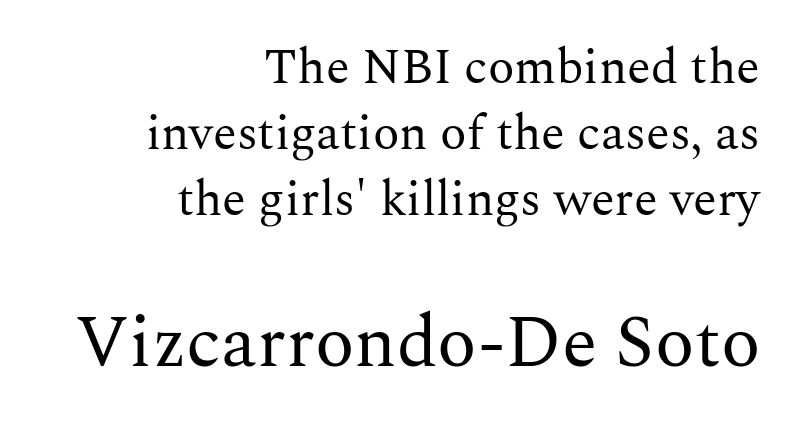
{"serif": "yes", "italic": "no", "bold": "no", "weight": "regular", "width": "normal", "stroke_contrast": "medium", "x_height": "medium", "monospaced": "no", "underline": "no", "align": "right", "line_spacing": "normal", "line_spacing_ratio": 1.35, "letter_spacing": "normal", "letter_spacing_em": 0.0, "larger_block": "second", "size_ratio": 1.49, "glyph_px": 73}
